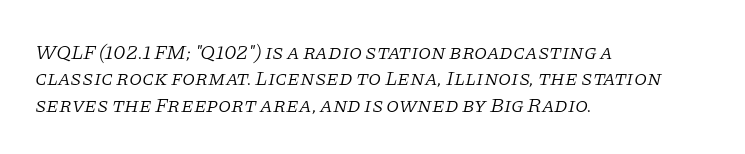
Q: Is the text bold? A: No.
Q: Is the text italic (slanted)? A: Yes, it leans right by about 11 degrees.
Q: Is the text underlined? A: No.
Q: How is the paragraph aligned? A: Left-aligned.
Q: Is the spacing between letters normal or unusually wide? A: Normal.
Q: Is the spacing between lines tight, normal or loose? A: Normal.
